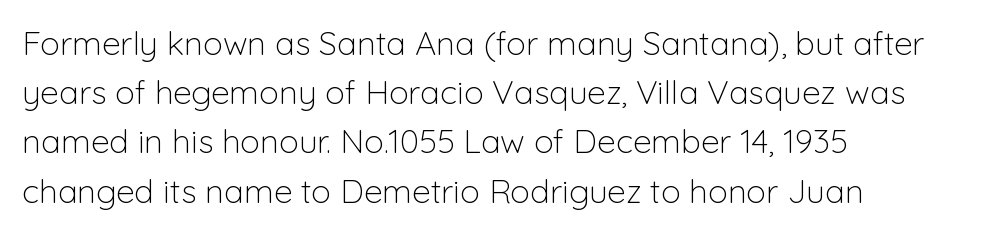
{"serif": "no", "italic": "no", "bold": "no", "weight": "light", "width": "normal", "stroke_contrast": "low", "x_height": "medium", "monospaced": "no", "underline": "no", "align": "left", "line_spacing": "normal", "line_spacing_ratio": 1.49, "letter_spacing": "normal", "letter_spacing_em": 0.0, "glyph_px": 33}
